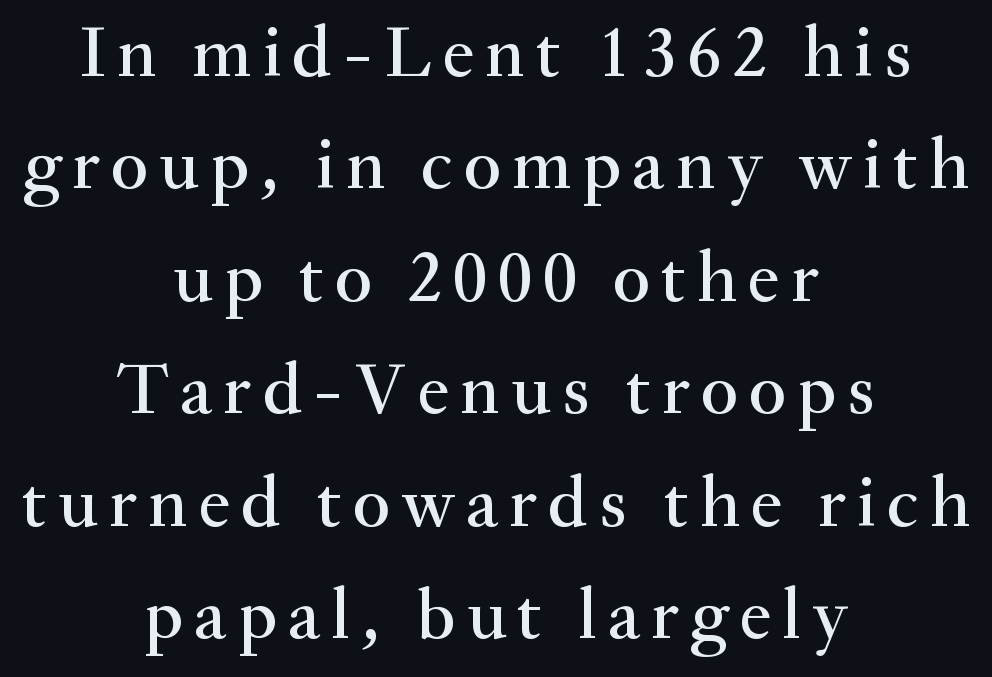
Q: Is the text italic (slanted)? A: No, it is upright.
Q: Is the typeface a serif or a sans-serif typeface? A: Serif.
Q: Is the text underlined? A: No.
Q: How is the paragraph aligned? A: Centered.
Q: Is the spacing between lines tight, normal or loose? A: Normal.
Q: Width (condensed, normal, or wide)? A: Normal.
Q: Stroke contrast? A: Medium.
Q: x-height? A: Small.
Q: Monospaced? A: No.
